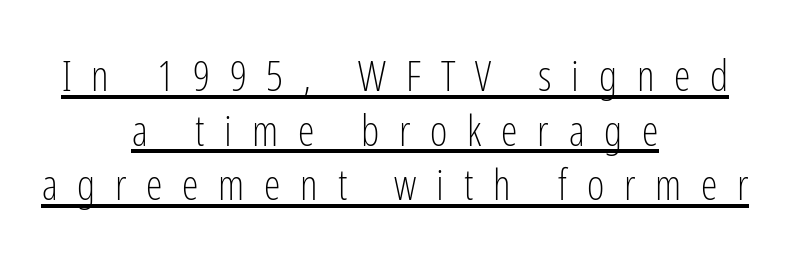
{"serif": "no", "italic": "no", "bold": "no", "weight": "light", "width": "condensed", "stroke_contrast": "low", "x_height": "medium", "monospaced": "no", "underline": "yes", "align": "center", "line_spacing": "normal", "line_spacing_ratio": 1.3, "letter_spacing": "wide", "letter_spacing_em": 0.47, "glyph_px": 42}
